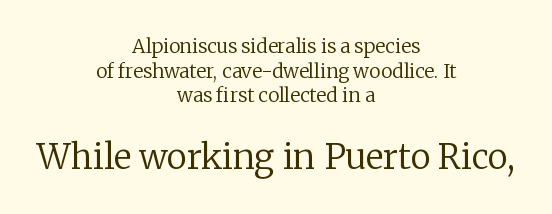
The image shows 34 px regular-weight serif type, upright; set centered, normal line spacing (1.3x), normal letter spacing, not underlined; the second (bottom) block is 1.79x larger; low stroke contrast and a medium x-height.
